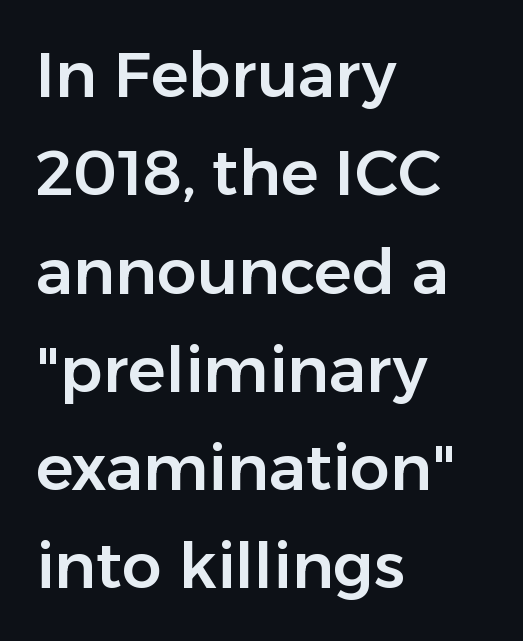
Q: Is the text italic (slanted)? A: No, it is upright.
Q: Is the typeface a serif or a sans-serif typeface? A: Sans-serif.
Q: Is the text underlined? A: No.
Q: How is the paragraph aligned? A: Left-aligned.
Q: Is the spacing between letters normal or unusually wide? A: Normal.
Q: Is the spacing between lines tight, normal or loose? A: Normal.
Q: Width (condensed, normal, or wide)? A: Normal.
Q: Stroke contrast? A: Low.
Q: x-height? A: Medium.
Q: Monospaced? A: No.
